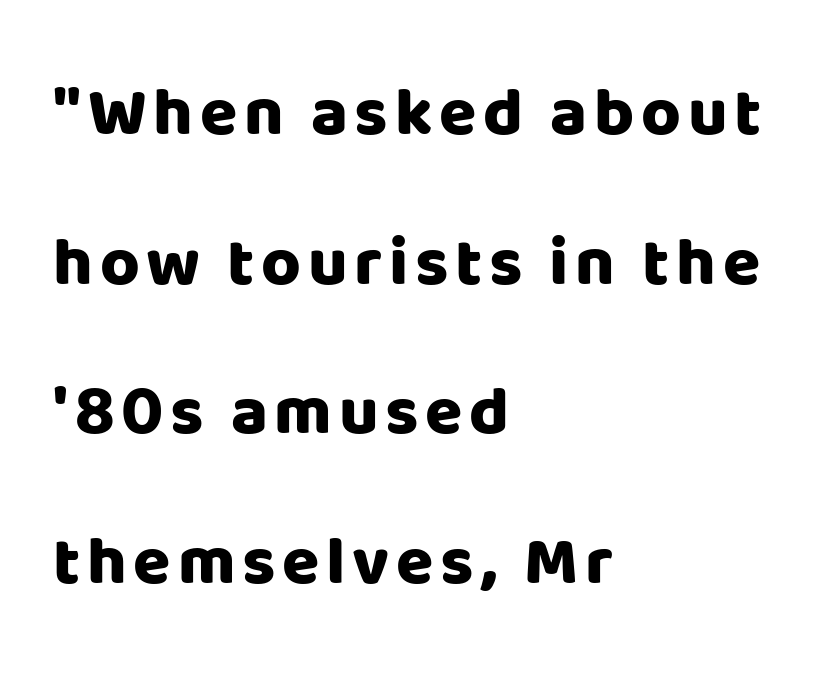
Q: Is the text bold? A: Yes.
Q: Is the text italic (slanted)? A: No, it is upright.
Q: Is the typeface a serif or a sans-serif typeface? A: Sans-serif.
Q: Is the text underlined? A: No.
Q: How is the paragraph aligned? A: Left-aligned.
Q: Is the spacing between lines tight, normal or loose? A: Loose.
Q: Width (condensed, normal, or wide)? A: Normal.
Q: Stroke contrast? A: Low.
Q: x-height? A: Large.
Q: Monospaced? A: No.
